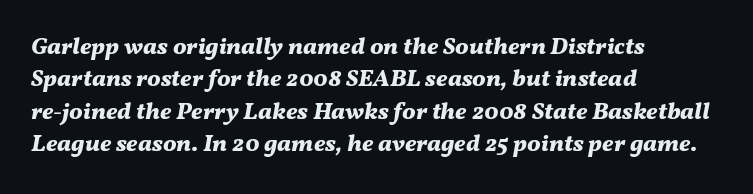
Q: Is the text bold? A: Yes.
Q: Is the text italic (slanted)? A: Yes, it leans right by about 11 degrees.
Q: Is the text underlined? A: No.
Q: How is the paragraph aligned? A: Left-aligned.
Q: Is the spacing between letters normal or unusually wide? A: Normal.
Q: Is the spacing between lines tight, normal or loose? A: Normal.
